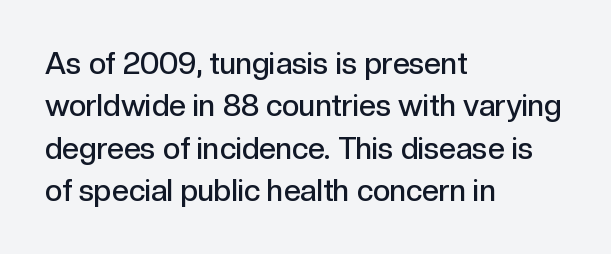
Each glyph is drawn with semibold strokes, heavier than normal yet not fully bold. Caption: standard tracking, unaltered. This sample keeps an unexceptional amount of space between lines. These lines are composed in type without serifs. A student would call this left alignment; a typographer would say flush left, rag right.
